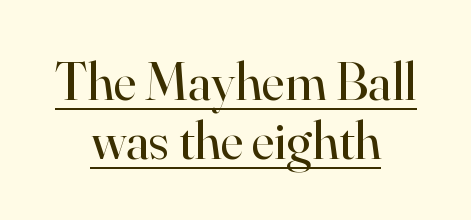
{"serif": "yes", "italic": "no", "bold": "no", "weight": "regular", "width": "normal", "stroke_contrast": "high", "x_height": "small", "monospaced": "no", "underline": "yes", "align": "center", "line_spacing": "tight", "line_spacing_ratio": 1.09, "letter_spacing": "normal", "letter_spacing_em": 0.0, "glyph_px": 54}
